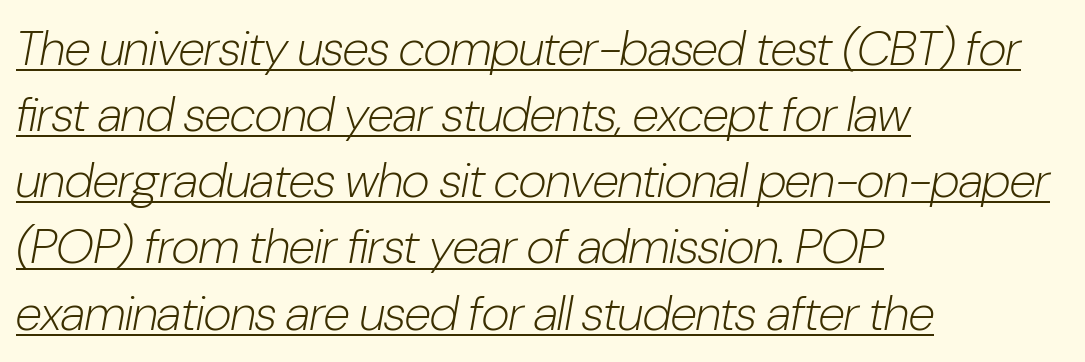
The image shows 49 px light, condensed type, italic (leaning right); set left-aligned, normal line spacing (1.35x), normal letter spacing, underlined; low stroke contrast and a medium x-height.
